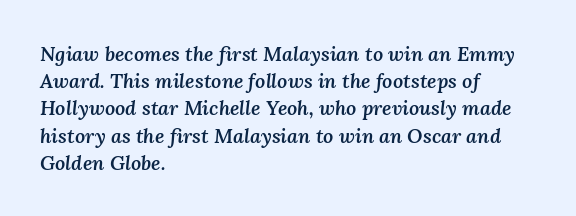
Between one letter and the next there's only the usual sliver of space. The paragraph shown leans on its left margin. If you drew a line through each stem, it would be angled. Nobody drew a line under any word here. Regular leading.
